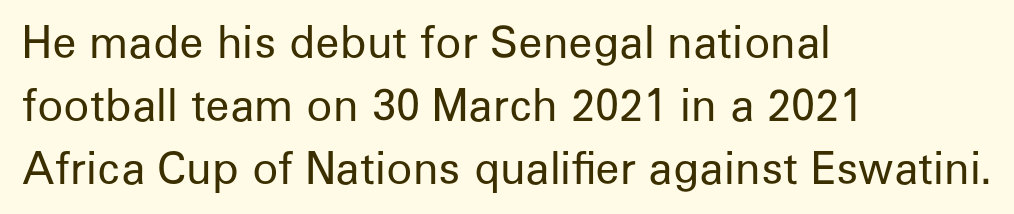
{"serif": "no", "italic": "no", "bold": "no", "weight": "regular", "width": "normal", "stroke_contrast": "low", "x_height": "medium", "monospaced": "no", "underline": "no", "align": "left", "line_spacing": "normal", "line_spacing_ratio": 1.46, "letter_spacing": "normal", "letter_spacing_em": 0.0, "glyph_px": 43}
